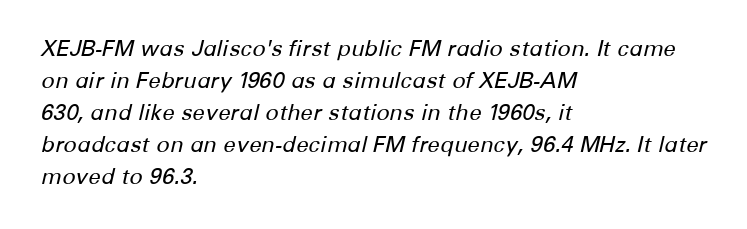
The image shows 22 px text type, italic (leaning right); set left-aligned, normal line spacing (1.45x), normal letter spacing, not underlined.
